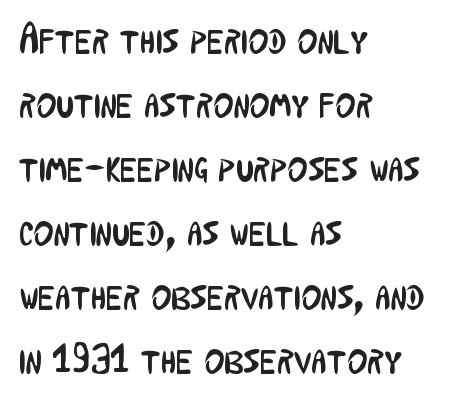
{"serif": "no", "italic": "no", "bold": "no", "weight": "regular", "width": "condensed", "stroke_contrast": "low", "x_height": "medium", "monospaced": "no", "underline": "no", "align": "left", "line_spacing": "normal", "line_spacing_ratio": 1.49, "letter_spacing": "normal", "letter_spacing_em": 0.0, "glyph_px": 43}
